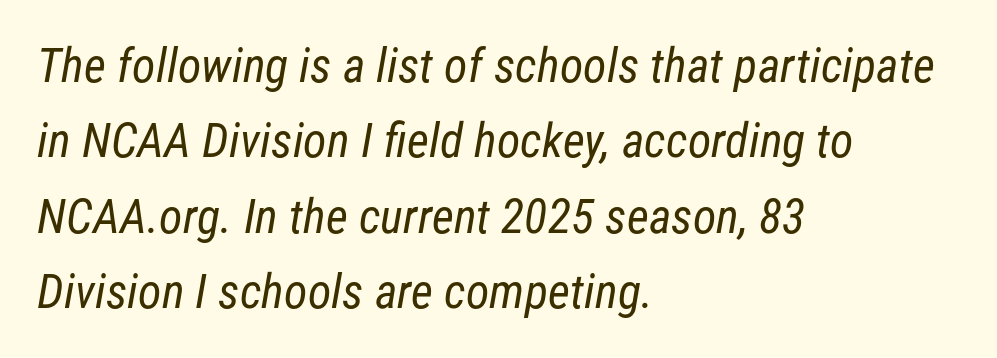
{"serif": "no", "bold": "no", "weight": "regular", "width": "condensed", "stroke_contrast": "low", "x_height": "medium", "monospaced": "no", "underline": "no", "align": "left", "line_spacing": "normal", "line_spacing_ratio": 1.57, "letter_spacing": "normal", "letter_spacing_em": 0.0, "glyph_px": 48}
